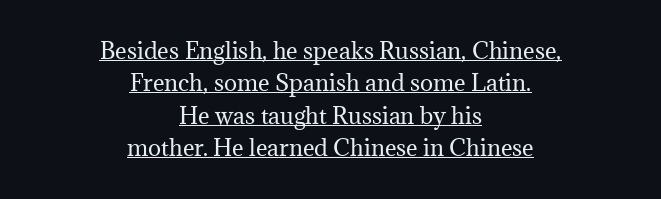
Q: Is the text bold? A: No.
Q: Is the text italic (slanted)? A: No, it is upright.
Q: Is the text underlined? A: Yes.
Q: How is the paragraph aligned? A: Centered.
Q: Is the spacing between letters normal or unusually wide? A: Normal.
Q: Is the spacing between lines tight, normal or loose? A: Normal.
